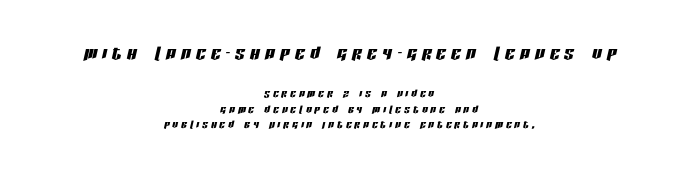
Q: Is the text italic (slanted)? A: Yes, it leans right by about 13 degrees.
Q: Is the text underlined? A: No.
Q: How is the paragraph aligned? A: Centered.
Q: Is the spacing between letters normal or unusually wide? A: Unusually wide.
Q: Is the spacing between lines tight, normal or loose? A: Tight.
Q: Which block of text is set in a larger size, the first (top) or the second (bottom)? A: The first (top) one.
